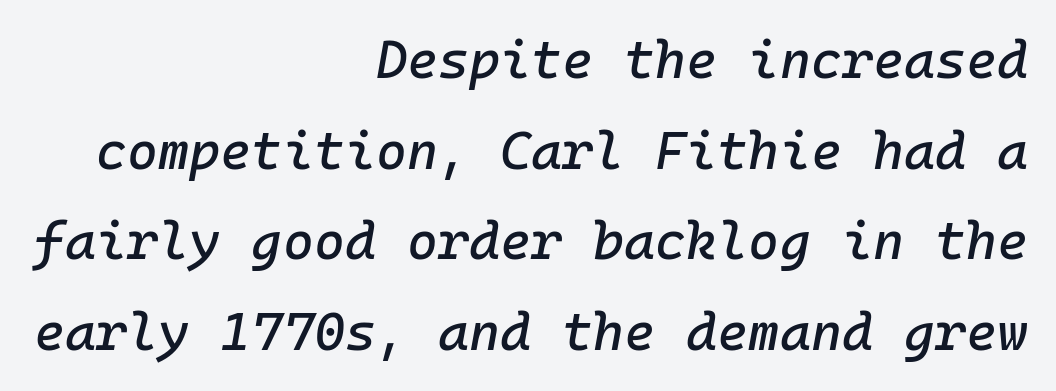
The image shows 53 px text type, italic (leaning right), monospaced; set right-aligned, line spacing 1.71x, normal letter spacing, not underlined; low stroke contrast and a medium x-height.
